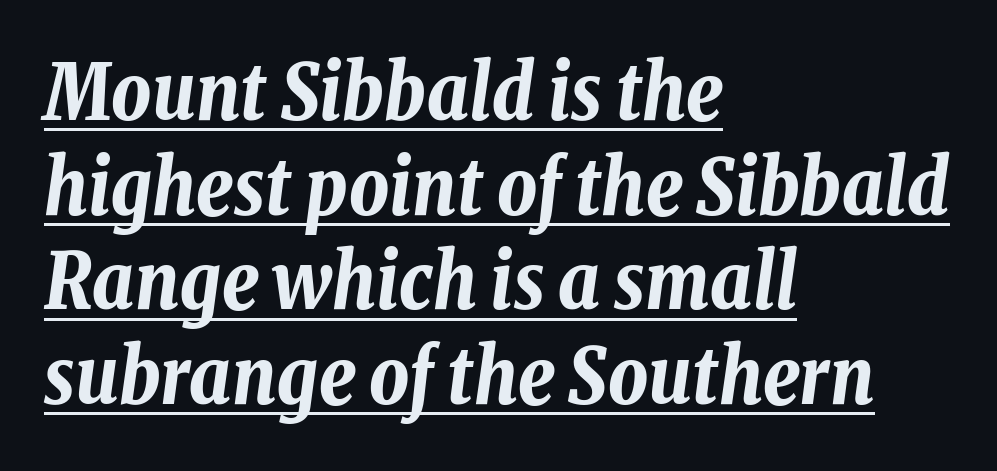
The horizontal fit of the characters is conventional and even. Layout note: lines flush left. Honestly, the underline is the first thing you notice here. The letters are bold, with thick, heavy strokes.
